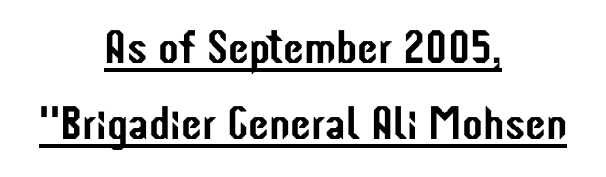
Q: Is the text italic (slanted)? A: No, it is upright.
Q: Is the typeface a serif or a sans-serif typeface? A: Sans-serif.
Q: Is the text underlined? A: Yes.
Q: How is the paragraph aligned? A: Centered.
Q: Is the spacing between letters normal or unusually wide? A: Normal.
Q: Is the spacing between lines tight, normal or loose? A: Normal.
Q: Width (condensed, normal, or wide)? A: Condensed.
Q: Stroke contrast? A: Low.
Q: x-height? A: Medium.
Q: Monospaced? A: No.
